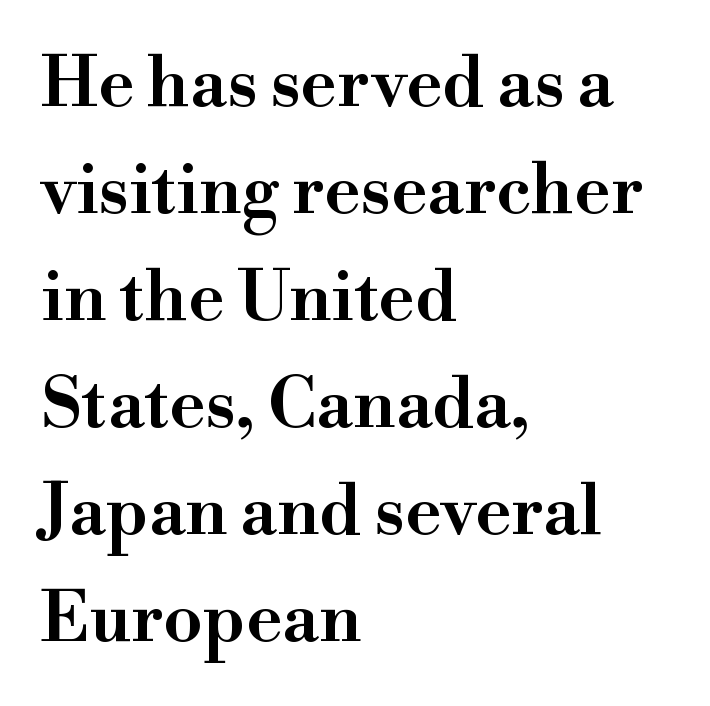
The font is running at a semibold setting, under full bold. The glyphs are unaccompanied by any horizontal stroke below them. You could not count columns in this text — the font is proportionally spaced. A classic flush-left, rag-right setting is used for this passage.
